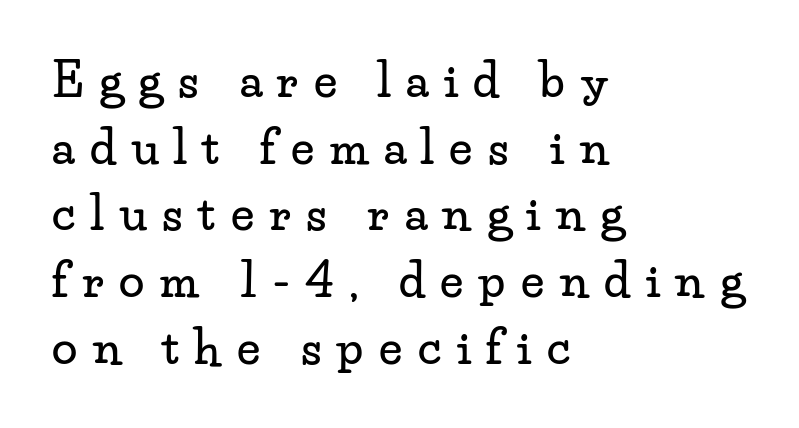
{"serif": "yes", "italic": "no", "width": "wide", "stroke_contrast": "low", "x_height": "small", "monospaced": "no", "underline": "no", "align": "left", "line_spacing": "normal", "line_spacing_ratio": 1.45, "letter_spacing": "wide", "letter_spacing_em": 0.34, "glyph_px": 46}
